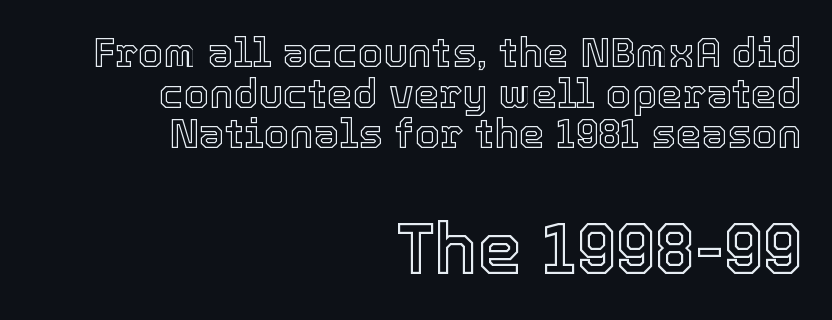
The passage shown is typed in a proportional face where columns would drift. Descenders hang freely into open space. Characters follow at the spacing the type designer built in. The second block has been scaled up relative to the first. These lines are set flush right with a ragged left edge.
